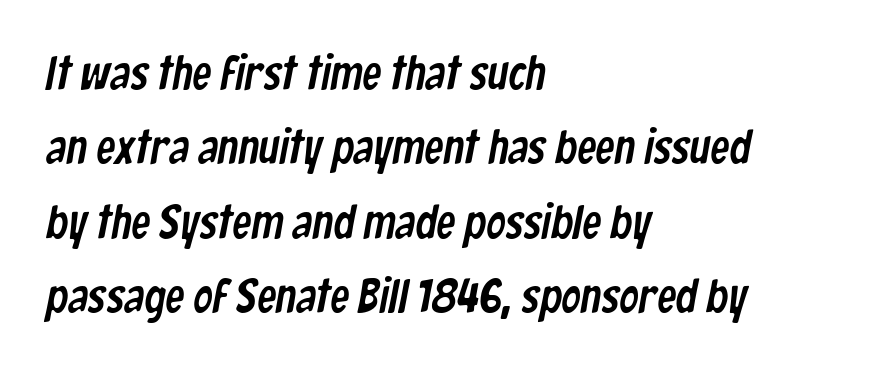
{"serif": "no", "width": "condensed", "stroke_contrast": "low", "x_height": "medium", "monospaced": "no", "underline": "no", "align": "left", "line_spacing": "normal", "line_spacing_ratio": 1.55, "letter_spacing": "normal", "letter_spacing_em": 0.0, "glyph_px": 48}
